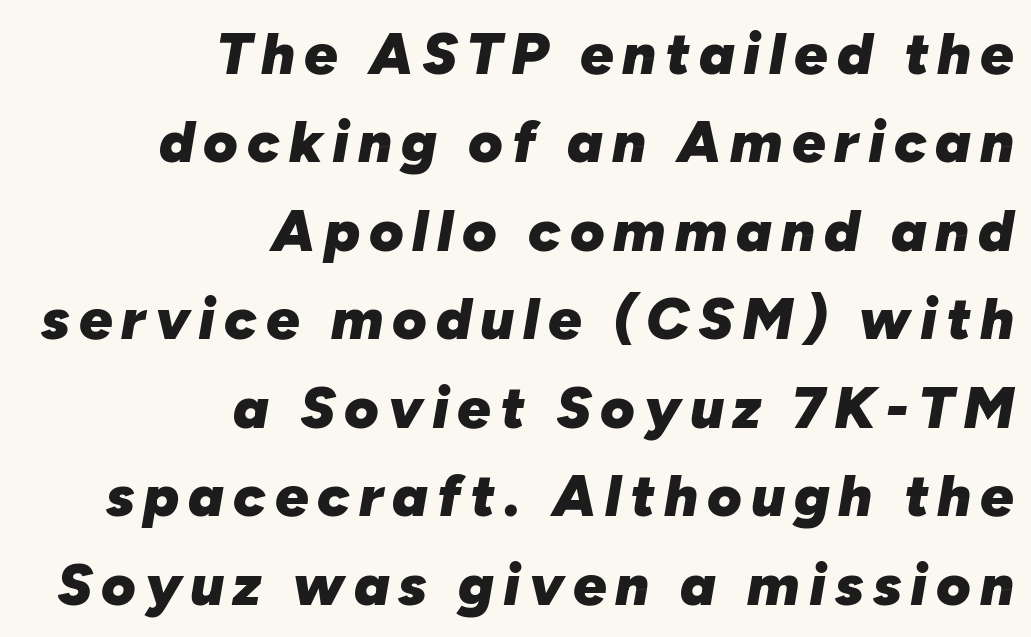
Words float on clear page, feet unadorned. A typesetter would call this proportional, since set widths differ per character. Where is the straight margin? On the right. The characters look thick and weighty, a clear bold.
